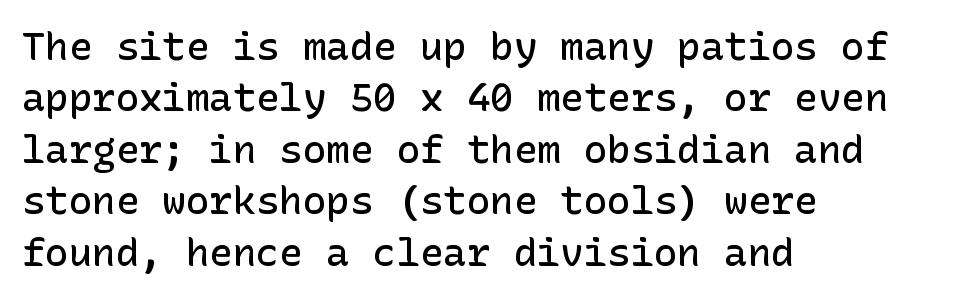
The image shows 39 px semibold sans-serif type, upright; set left-aligned, normal line spacing (1.32x), normal letter spacing, not underlined; low stroke contrast and a medium x-height.
